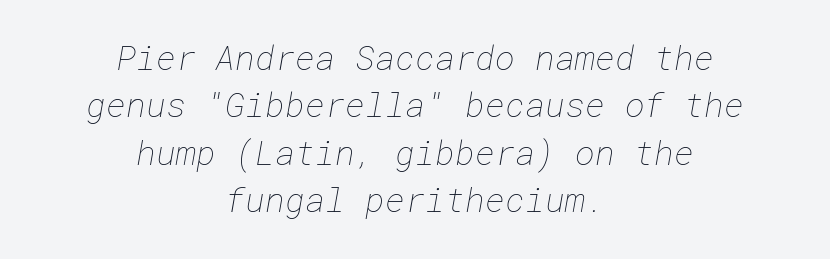
{"bold": "no", "weight": "thin", "width": "normal", "stroke_contrast": "low", "x_height": "medium", "underline": "no", "align": "center", "line_spacing": "normal", "line_spacing_ratio": 1.39, "letter_spacing": "normal", "letter_spacing_em": 0.0, "glyph_px": 34}
